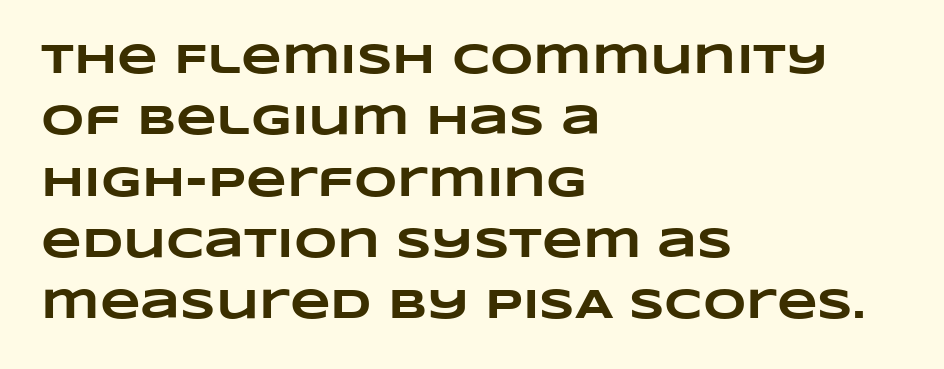
{"bold": "yes", "weight": "heavy", "width": "wide", "stroke_contrast": "low", "x_height": "large", "monospaced": "no", "underline": "no", "align": "left", "line_spacing": "normal", "line_spacing_ratio": 1.46, "letter_spacing": "normal", "letter_spacing_em": 0.0, "glyph_px": 42}
